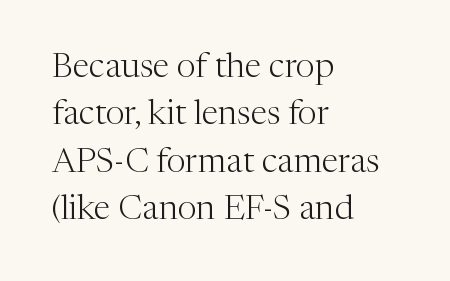
The image shows 34 px light serif type, upright; set left-aligned, normal line spacing (1.39x), normal letter spacing, not underlined; medium stroke contrast and a medium x-height.
